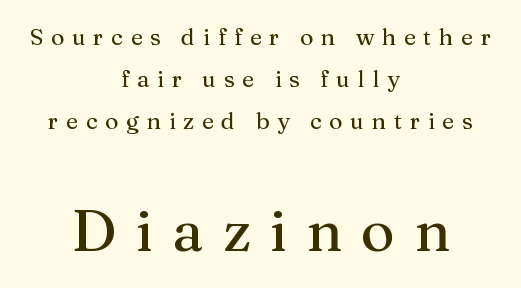
Q: Is the text italic (slanted)? A: No, it is upright.
Q: Is the typeface a serif or a sans-serif typeface? A: Serif.
Q: Is the text underlined? A: No.
Q: How is the paragraph aligned? A: Centered.
Q: Is the spacing between letters normal or unusually wide? A: Unusually wide.
Q: Which block of text is set in a larger size, the first (top) or the second (bottom)? A: The second (bottom) one.
Q: Width (condensed, normal, or wide)? A: Normal.
Q: Stroke contrast? A: Medium.
Q: x-height? A: Medium.
Q: Monospaced? A: No.
